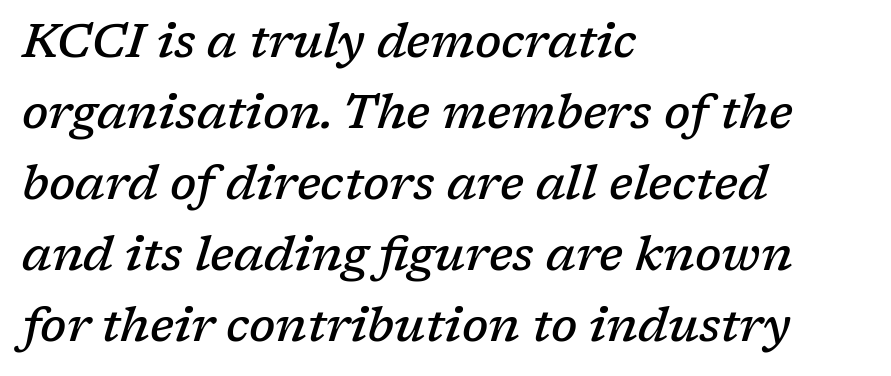
{"serif": "yes", "italic": "yes", "lean": "right", "slant_degrees": 17, "bold": "semi", "weight": "semibold", "width": "normal", "stroke_contrast": "low", "x_height": "medium", "monospaced": "no", "underline": "no", "align": "left", "line_spacing": "normal", "line_spacing_ratio": 1.51, "letter_spacing": "normal", "letter_spacing_em": 0.0, "glyph_px": 47}
